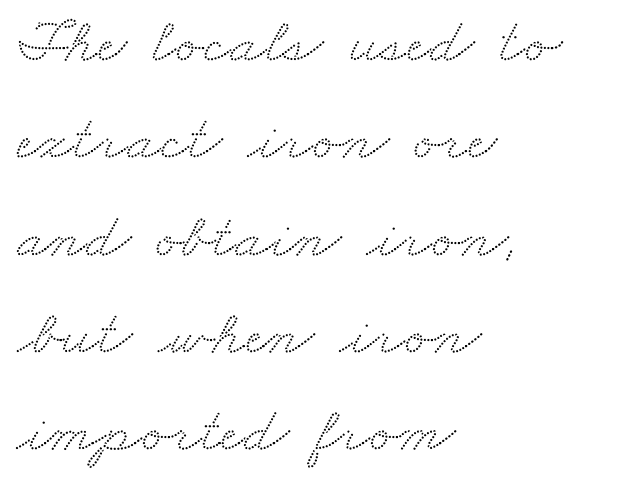
Q: Is the typeface a serif or a sans-serif typeface? A: Serif.
Q: Is the text underlined? A: No.
Q: How is the paragraph aligned? A: Left-aligned.
Q: Is the spacing between letters normal or unusually wide? A: Normal.
Q: Is the spacing between lines tight, normal or loose? A: Normal.
Q: Width (condensed, normal, or wide)? A: Wide.
Q: Stroke contrast? A: Medium.
Q: x-height? A: Small.
Q: Monospaced? A: No.
